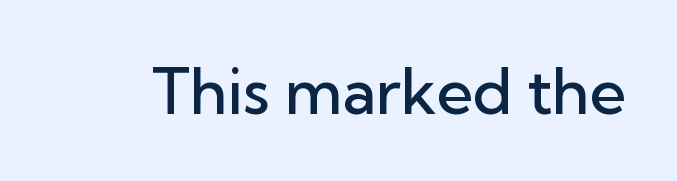
{"serif": "no", "italic": "no", "bold": "semi", "weight": "semibold", "width": "normal", "stroke_contrast": "low", "x_height": "medium", "monospaced": "no", "underline": "no", "letter_spacing": "normal", "letter_spacing_em": 0.0, "glyph_px": 63}
